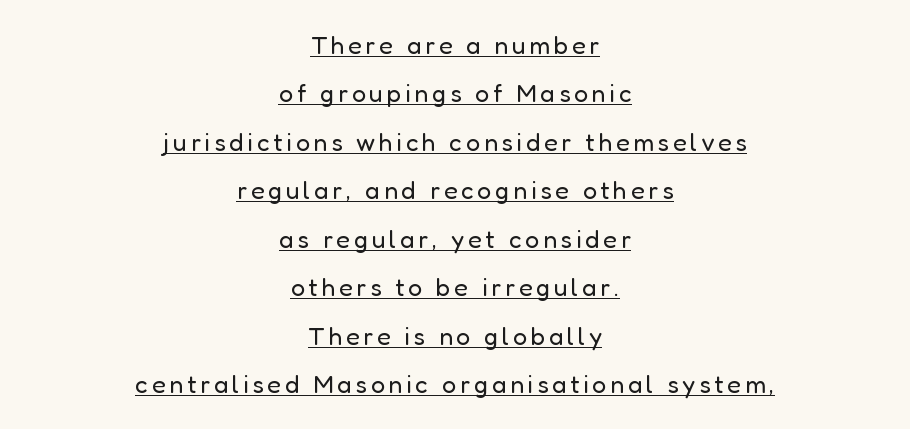
{"italic": "no", "bold": "no", "underline": "yes", "align": "center", "line_spacing": "loose", "line_spacing_ratio": 1.94, "glyph_px": 25}
